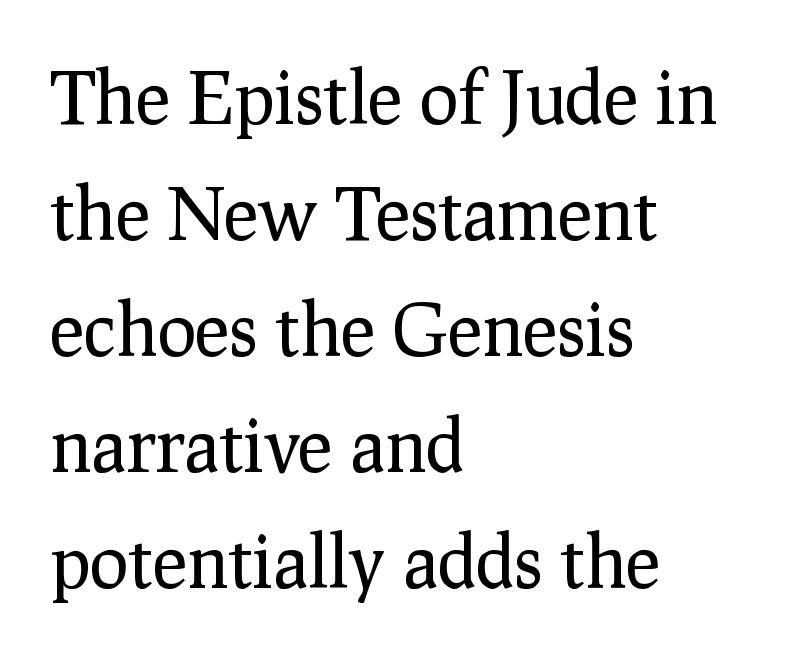
Short note: letters normally spaced. Stroke terminals: seriffed. Is the stroke heavy? The answer is a plain regular-or-lighter. Is this a fixed-width face? No — the glyphs have proportional, varying widths. These lines are set flush left with a ragged right edge.
